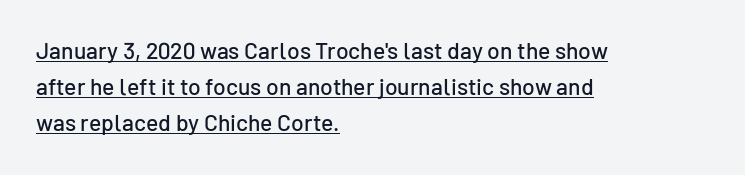
{"italic": "no", "underline": "yes", "align": "left", "line_spacing": "normal", "line_spacing_ratio": 1.57, "letter_spacing": "normal", "letter_spacing_em": 0.0, "glyph_px": 23}
